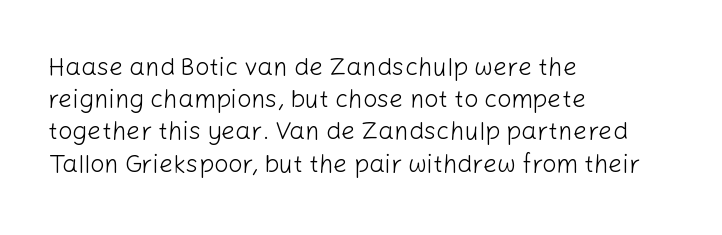
{"italic": "no", "bold": "no", "underline": "no", "align": "left", "line_spacing": "normal", "line_spacing_ratio": 1.29, "letter_spacing": "normal", "letter_spacing_em": 0.0, "glyph_px": 25}
